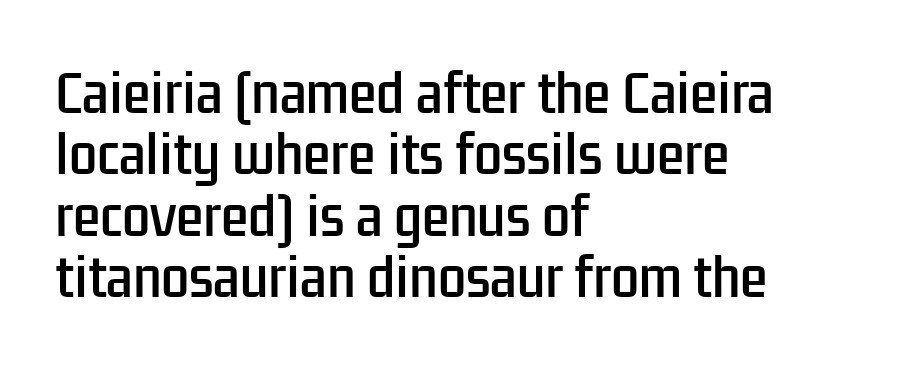
The image shows 50 px condensed sans-serif type, upright; set left-aligned, line spacing 1.23x, normal letter spacing, not underlined; low stroke contrast and a medium x-height.
